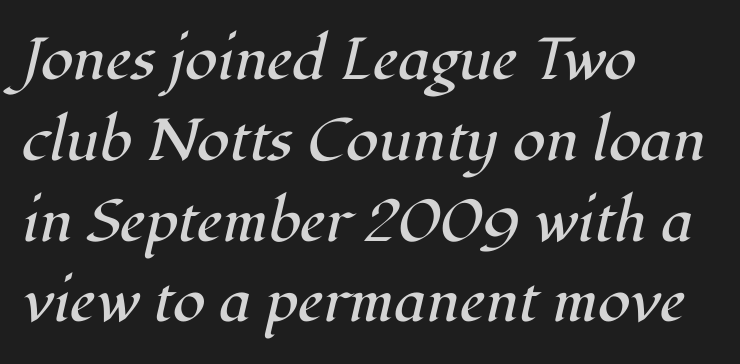
A typesetter would call this proportional, since set widths differ per character. The face looks like a standard text weight, possibly lighter. Examine the stroke ends and you'll spot serifs. The passage shown has conventional tracking throughout. Notice how the passage keeps a crisp vertical edge on the left only. Leading: standard.
